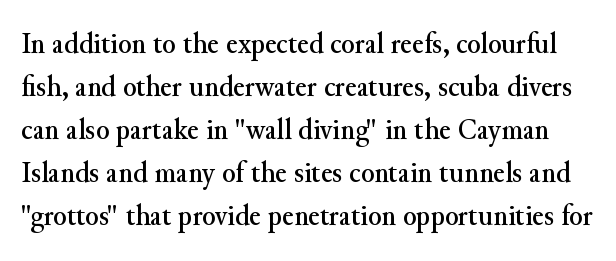
If you measured baseline to baseline, you'd find a middling distance. A roman cut, with each character standing at attention. This sample has the flowing, uneven cadence of proportional lettering. Underline: absent.
